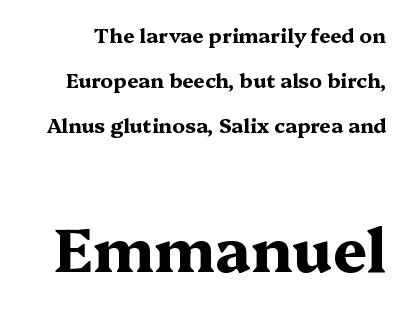
The image shows 61 px bold, wide serif type, upright; set loose line spacing (2.24x), normal letter spacing, not underlined; the second (bottom) block is 3.05x larger; medium stroke contrast and a medium x-height.
